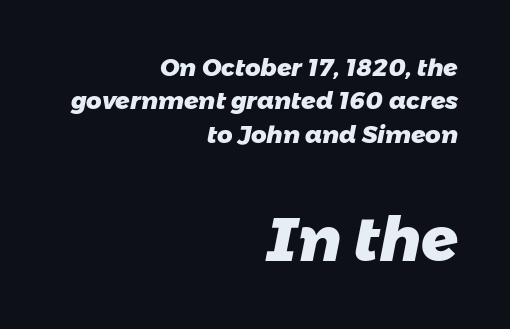
The compositor pushed each line to the right boundary. Glance below the letters and you will spot only blank space. The lines sit at an ordinary, default distance from one another. This sample has the flowing, uneven cadence of proportional lettering. The rendering enlarges the type as you move from the upper chunk to the lower.
